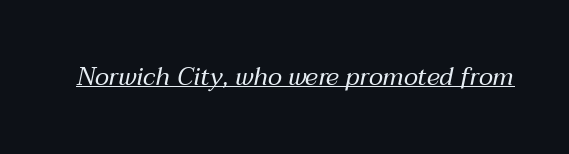
The image shows 25 px text type, italic (leaning right); set normal letter spacing, underlined.
